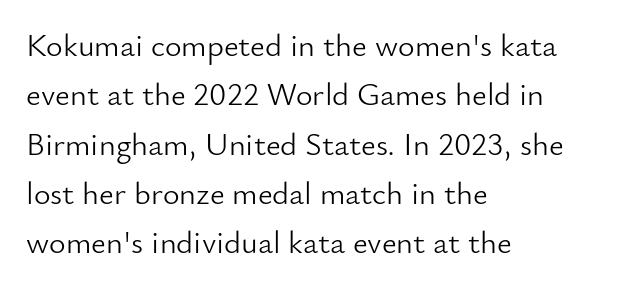
{"serif": "no", "italic": "no", "bold": "no", "weight": "light", "width": "normal", "stroke_contrast": "low", "x_height": "small", "monospaced": "no", "underline": "no", "align": "left", "line_spacing": "normal", "line_spacing_ratio": 1.54, "letter_spacing": "normal", "letter_spacing_em": 0.0, "glyph_px": 32}
